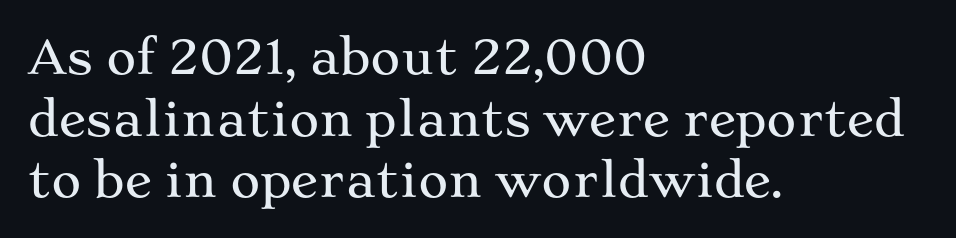
Q: Is the text italic (slanted)? A: No, it is upright.
Q: Is the typeface a serif or a sans-serif typeface? A: Serif.
Q: Is the text underlined? A: No.
Q: How is the paragraph aligned? A: Left-aligned.
Q: Is the spacing between letters normal or unusually wide? A: Normal.
Q: Is the spacing between lines tight, normal or loose? A: Normal.
Q: Width (condensed, normal, or wide)? A: Wide.
Q: Stroke contrast? A: Medium.
Q: x-height? A: Medium.
Q: Monospaced? A: No.
